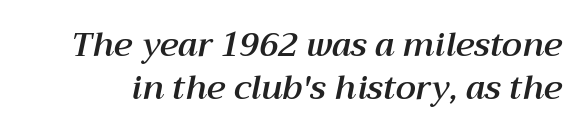
Q: Is the text italic (slanted)? A: Yes, it leans right by about 12 degrees.
Q: Is the text underlined? A: No.
Q: Is the spacing between letters normal or unusually wide? A: Normal.
Q: Is the spacing between lines tight, normal or loose? A: Normal.
Q: Width (condensed, normal, or wide)? A: Normal.
Q: Stroke contrast? A: Medium.
Q: x-height? A: Medium.
Q: Monospaced? A: No.
